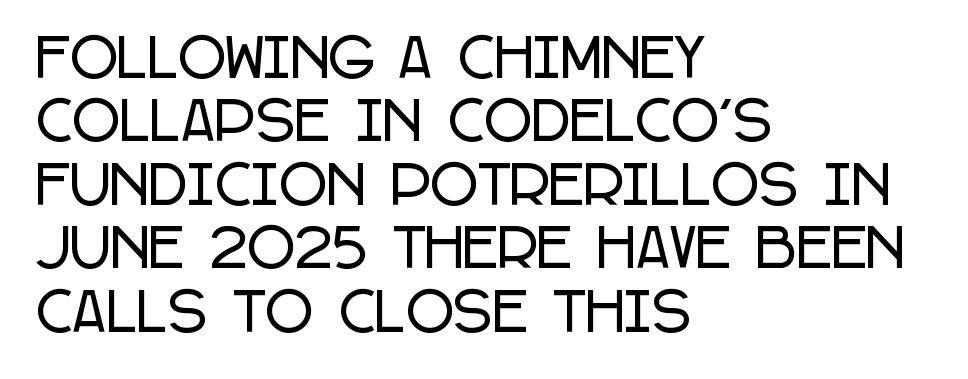
Q: Is the text italic (slanted)? A: No, it is upright.
Q: Is the typeface a serif or a sans-serif typeface? A: Sans-serif.
Q: Is the text underlined? A: No.
Q: How is the paragraph aligned? A: Left-aligned.
Q: Is the spacing between letters normal or unusually wide? A: Normal.
Q: Width (condensed, normal, or wide)? A: Condensed.
Q: Stroke contrast? A: Low.
Q: x-height? A: Large.
Q: Monospaced? A: No.
